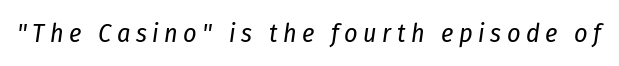
Q: Is the text bold? A: No.
Q: Is the text italic (slanted)? A: Yes, it leans right by about 8 degrees.
Q: Is the text underlined? A: No.
Q: Is the spacing between letters normal or unusually wide? A: Unusually wide.
